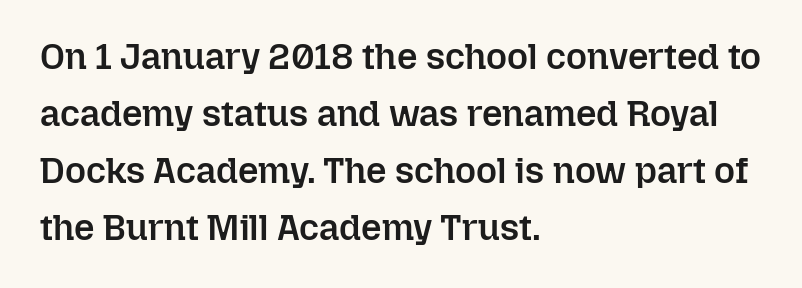
If you drew a ruler down the left edge, every line would touch it. Semibold letterforms, between regular and bold. Every character sits straight up, as roman type does. Check the space under the baseline: it is left empty.
